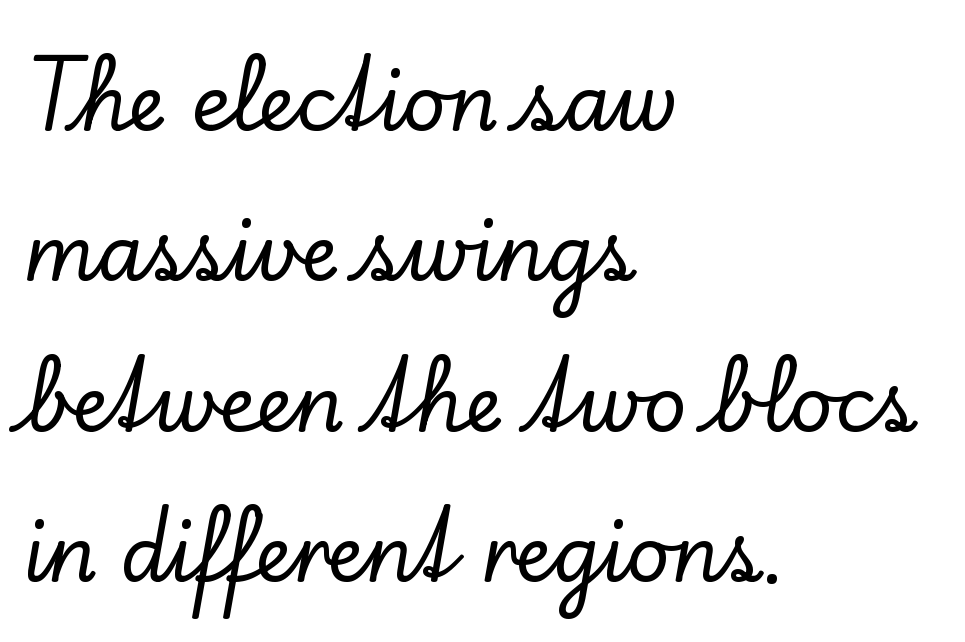
{"serif": "yes", "width": "normal", "stroke_contrast": "low", "x_height": "small", "monospaced": "no", "underline": "no", "align": "left", "line_spacing": "loose", "line_spacing_ratio": 1.98, "letter_spacing": "normal", "letter_spacing_em": 0.0, "glyph_px": 76}
